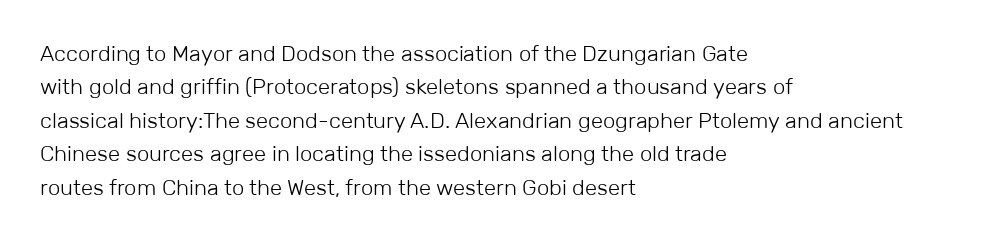
{"italic": "no", "bold": "no", "underline": "no", "align": "left", "line_spacing": "normal", "line_spacing_ratio": 1.52, "letter_spacing": "normal", "letter_spacing_em": 0.0, "glyph_px": 22}
